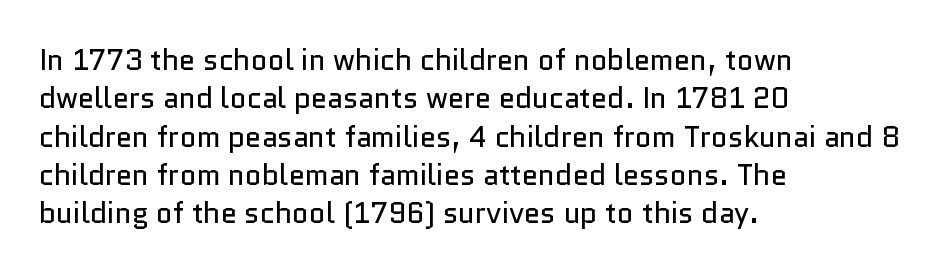
The image shows 29 px regular-weight sans-serif type, upright; set left-aligned, normal line spacing (1.32x), normal letter spacing, not underlined; low stroke contrast and a medium x-height.
